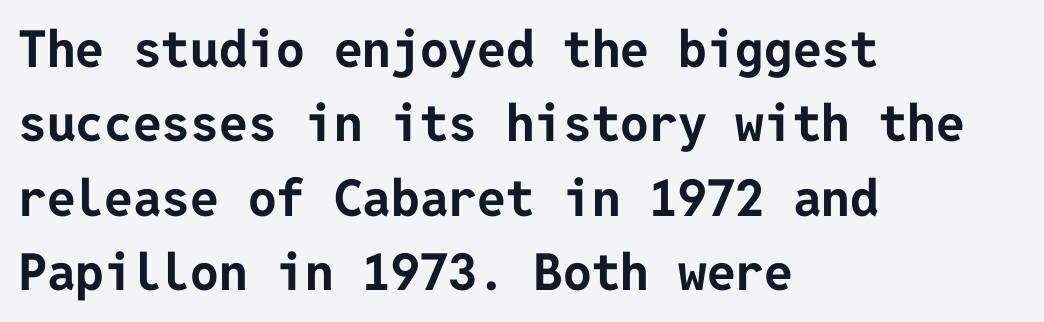
This block has exactly the height ordinary leading produces. The rendering uses a bold face; every stroke is thick and dark. Clear beneath every line of the passage. This sample uses a sans-serif face. No extra tracking has been applied to these lines. The letters stand straight up with perfectly vertical stems.
